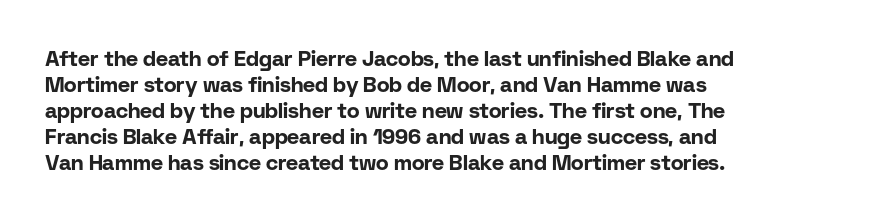
{"italic": "no", "bold": "yes", "underline": "no", "align": "left", "line_spacing_ratio": 1.24, "letter_spacing": "normal", "letter_spacing_em": 0.0, "glyph_px": 21}
